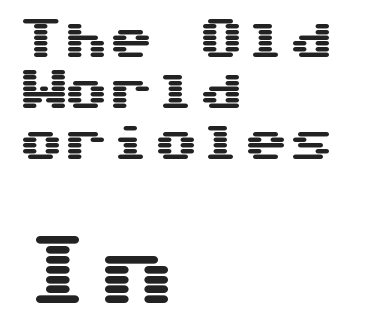
The image shows 79 px wide sans-serif type, upright, monospaced; set left-aligned, tight line spacing (1.13x), normal letter spacing, not underlined; the second (bottom) block is 1.76x larger; medium stroke contrast and a medium x-height.
